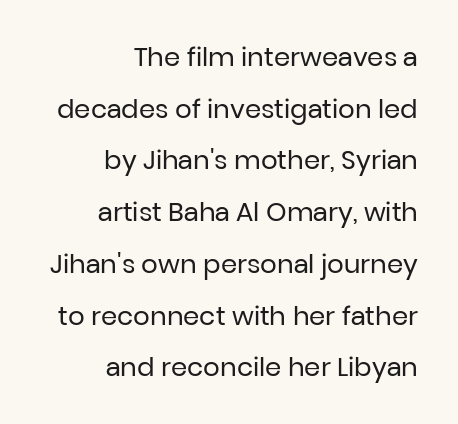
The letters stand straight up with perfectly vertical stems. Underline: absent. Look at the tracking — it's just the regular setting, nothing added. Is there much room between lines? Yes — plenty of vertical air separates them.
